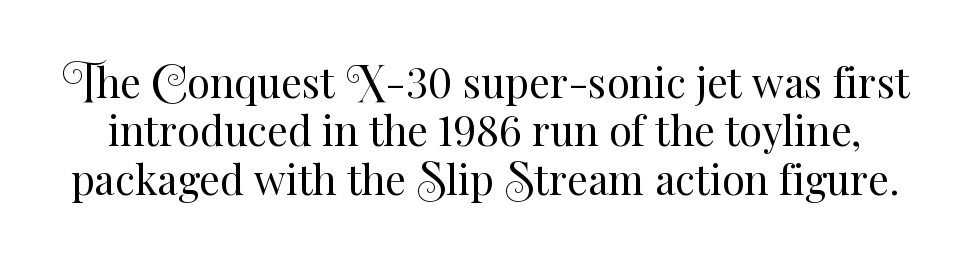
Q: Is the text bold? A: No.
Q: Is the text italic (slanted)? A: No, it is upright.
Q: Is the text underlined? A: No.
Q: Is the spacing between letters normal or unusually wide? A: Normal.
Q: Width (condensed, normal, or wide)? A: Normal.
Q: Stroke contrast? A: Medium.
Q: x-height? A: Small.
Q: Monospaced? A: No.
